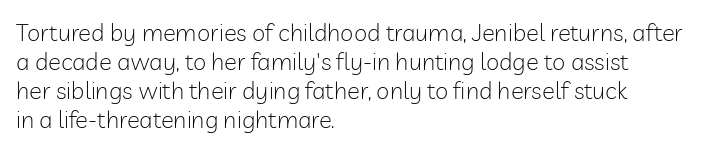
Q: Is the text bold? A: No.
Q: Is the text italic (slanted)? A: No, it is upright.
Q: Is the text underlined? A: No.
Q: How is the paragraph aligned? A: Left-aligned.
Q: Is the spacing between letters normal or unusually wide? A: Normal.
